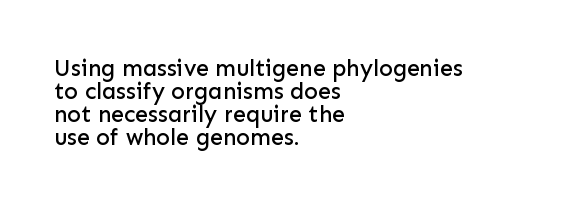
Inter-character spacing is left at the font's built-in metrics. The letters stand straight up with perfectly vertical stems. These lines stack with their left ends in a neat column. Type without underlining. Notice how descenders almost collide with the ascenders below — that's tight leading.
